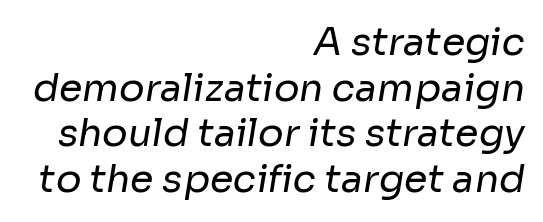
{"serif": "no", "bold": "no", "weight": "regular", "width": "normal", "stroke_contrast": "low", "x_height": "medium", "monospaced": "no", "underline": "no", "align": "right", "line_spacing_ratio": 1.2, "letter_spacing": "normal", "letter_spacing_em": 0.0, "glyph_px": 38}
